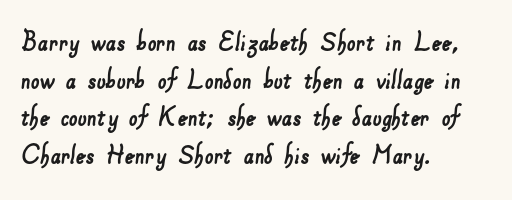
The image shows 31 px sans-serif type; set left-aligned, line spacing 1.21x, normal letter spacing, not underlined; low stroke contrast and a small x-height.
